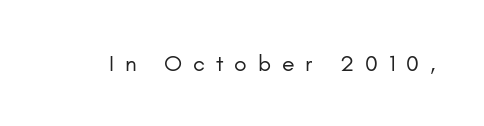
Letter spacing: wide. These lines were composed using upright roman letters. Anything drawn beneath the words? Only blank space. Letters have the restrained weight of plain body copy at most.
